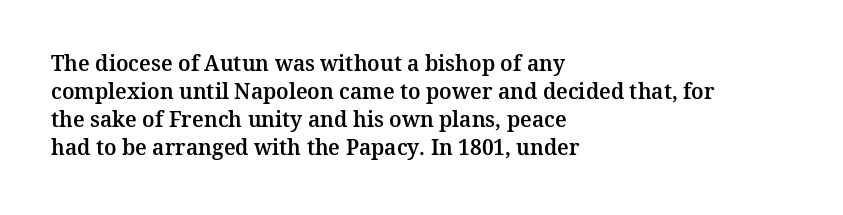
Teacher's note: observe the even left margin — that is flush-left alignment. No italicization has been applied; the sample stays upright. Clear beneath every line of the passage. Honestly, the letter spacing is just normal — you wouldn't notice it. A typesetter would call this leading conventional body-copy spacing.
